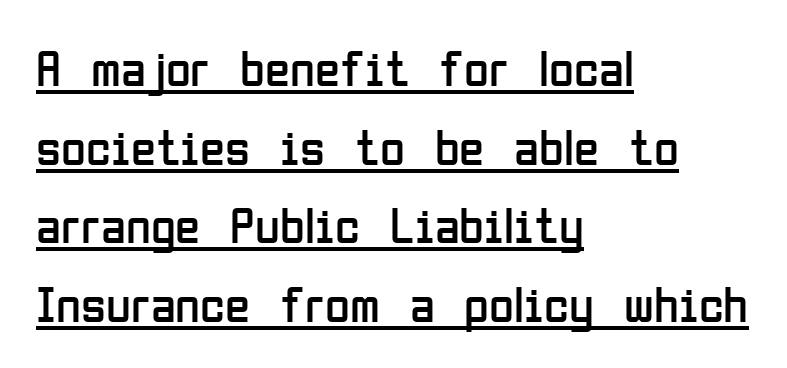
The rendering shows plain stroke endings on the letterforms — a sans-serif design. Characters follow at the spacing the type designer built in. Character widths vary here, with narrow letters taking less room than wide ones. Honestly, the row spacing looks completely unremarkable.
